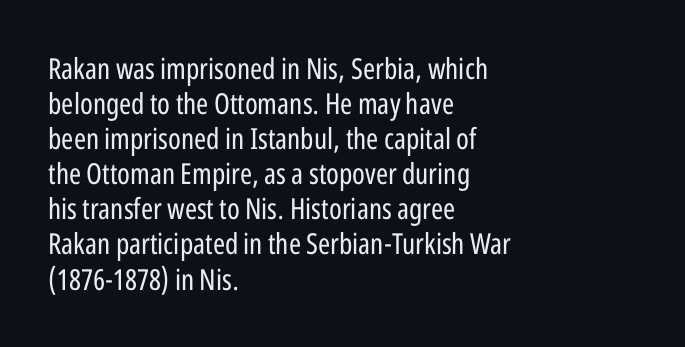
The image shows 29 px regular-weight, condensed sans-serif type, upright; set left-aligned, line spacing 1.21x, normal letter spacing, not underlined; low stroke contrast and a medium x-height.
